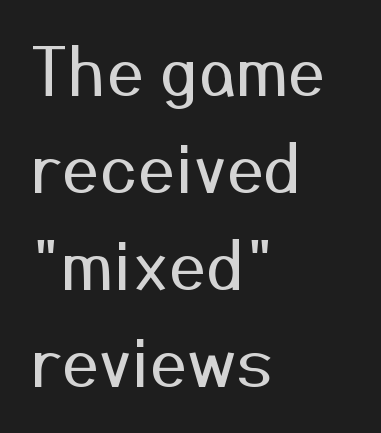
Compared with typical paragraphs, the rows here are spaced about the same. Line beginnings align vertically; line endings do not. No extra ink here — the face is not bold. Posture: straight, roman, zero tilt. Look at the bottom of the vertical strokes: they stop flat, with no serifs. The string is rendered with underlining switched off.
